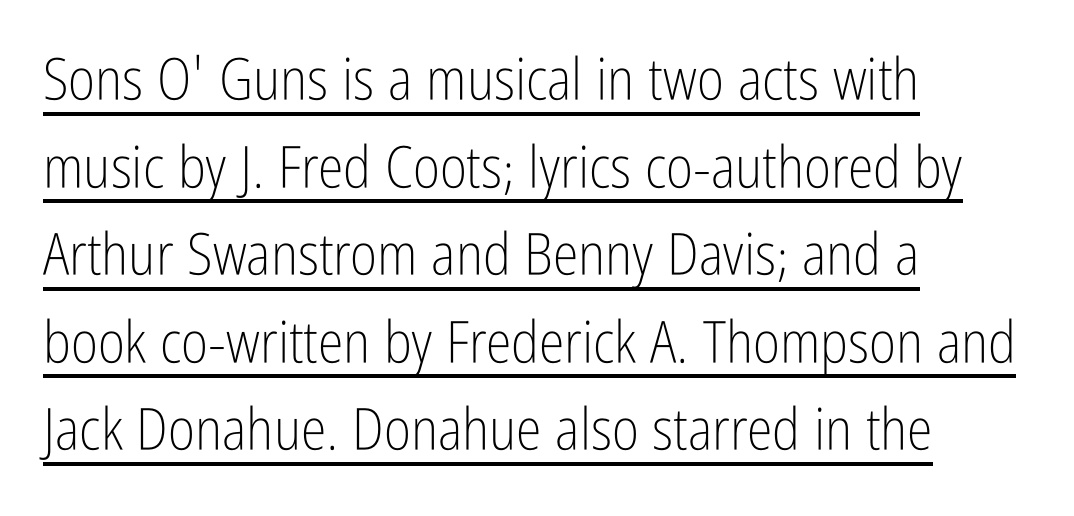
{"serif": "no", "italic": "no", "bold": "no", "weight": "light", "width": "condensed", "stroke_contrast": "low", "x_height": "medium", "monospaced": "no", "underline": "yes", "align": "left", "line_spacing": "normal", "line_spacing_ratio": 1.51, "letter_spacing": "normal", "letter_spacing_em": 0.0, "glyph_px": 58}
